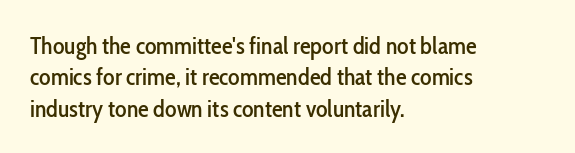
The image shows 24 px text type, upright; set left-aligned, normal line spacing (1.31x), normal letter spacing, not underlined.
